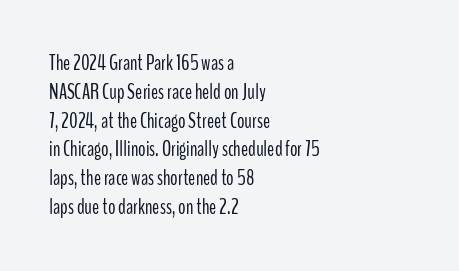
Each new line begins a customary step beneath the previous one. Stems here are at most as thick as an everyday book face. Words appear dense and cohesive because spacing is normal. Descenders hang freely into open space. The axis of the letterforms is exactly vertical.
